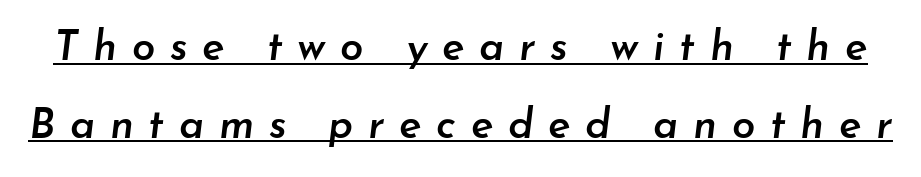
{"italic": "yes", "lean": "right", "slant_degrees": 7, "bold": "semi", "weight": "semibold", "width": "normal", "stroke_contrast": "low", "x_height": "small", "monospaced": "no", "underline": "yes", "line_spacing_ratio": 1.85, "letter_spacing": "wide", "letter_spacing_em": 0.35, "glyph_px": 42}
